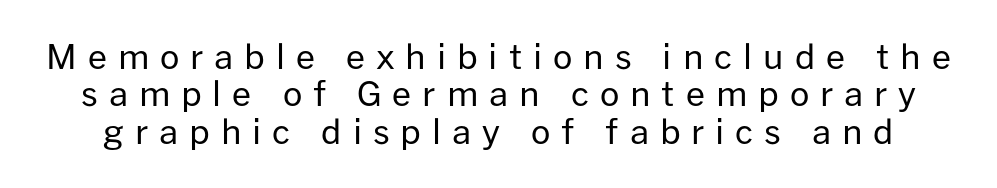
The passage shown is typeset with a sans-serif family. This sample uses expanded letter spacing, leaving extra air between glyphs. Notice how descenders almost collide with the ascenders below — that's tight leading. The letters stand upright; this is a roman face. The letters advance in unequal steps, a hallmark of proportional type.
